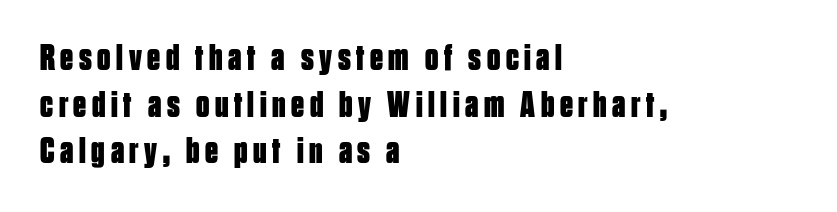
The image shows 37 px bold, condensed sans-serif type, upright; set left-aligned, normal line spacing (1.26x), not underlined; low stroke contrast and a large x-height.
